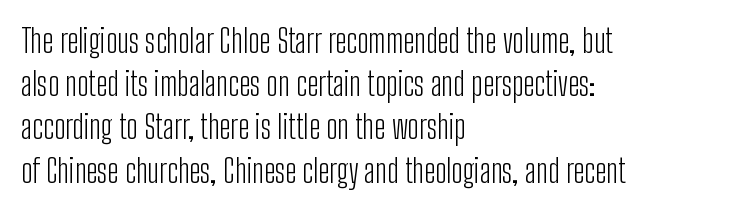
{"serif": "no", "italic": "no", "bold": "no", "weight": "light", "width": "condensed", "stroke_contrast": "low", "x_height": "medium", "monospaced": "no", "underline": "no", "align": "left", "line_spacing": "normal", "line_spacing_ratio": 1.35, "letter_spacing": "normal", "letter_spacing_em": 0.0, "glyph_px": 32}
